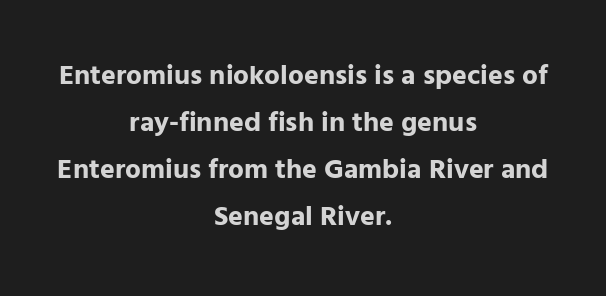
The image shows 28 px bold sans-serif type, upright; set centered, normal line spacing (1.68x), normal letter spacing, not underlined; low stroke contrast and a medium x-height.
